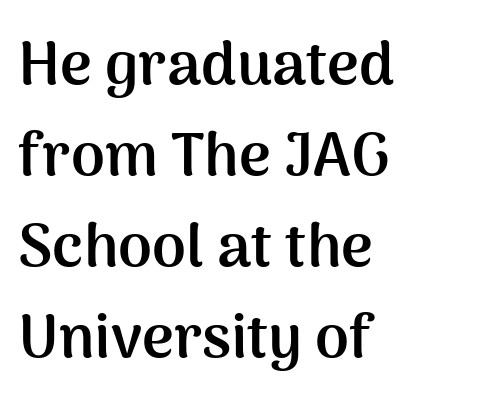
The area under the type is left untouched. A typesetter would call this leading conventional body-copy spacing. No italicization has been applied; the sample stays upright. The setting favours the left margin, as ordinary paragraphs usually do. In terms of letterform style, serifs are entirely absent.
